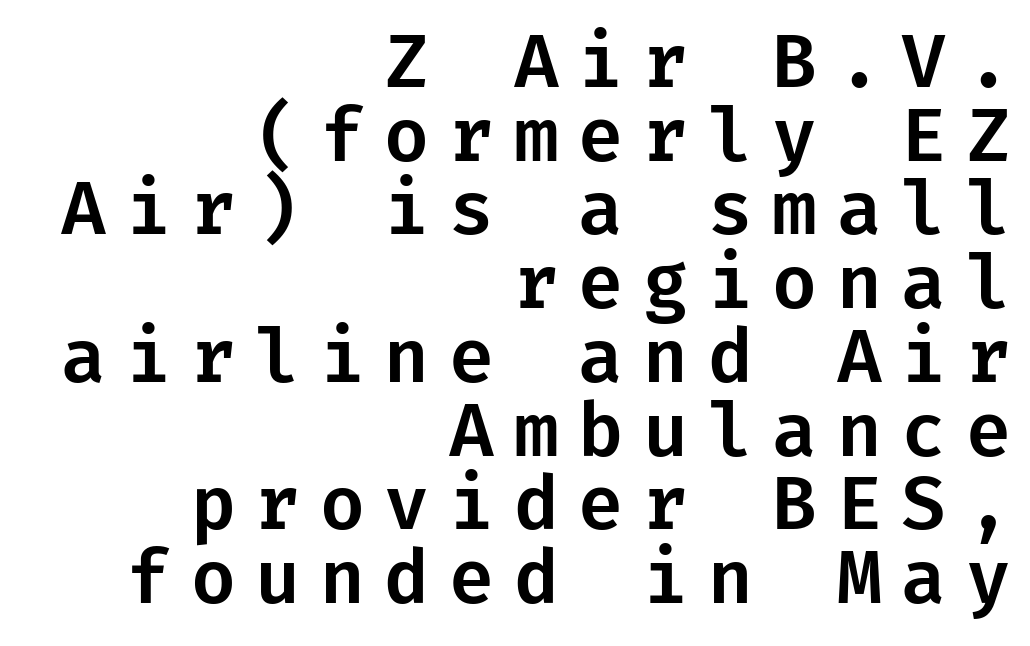
Q: Is the text italic (slanted)? A: No, it is upright.
Q: Is the typeface a serif or a sans-serif typeface? A: Sans-serif.
Q: Is the text underlined? A: No.
Q: How is the paragraph aligned? A: Right-aligned.
Q: Is the spacing between letters normal or unusually wide? A: Unusually wide.
Q: Is the spacing between lines tight, normal or loose? A: Tight.
Q: Width (condensed, normal, or wide)? A: Normal.
Q: Stroke contrast? A: Low.
Q: x-height? A: Medium.
